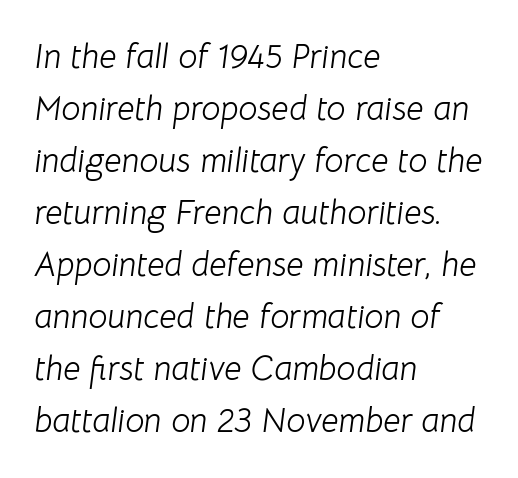
{"italic": "yes", "lean": "right", "slant_degrees": 8, "bold": "no", "weight": "light", "width": "normal", "stroke_contrast": "low", "x_height": "medium", "monospaced": "no", "underline": "no", "align": "left", "line_spacing": "normal", "line_spacing_ratio": 1.53, "letter_spacing": "normal", "letter_spacing_em": 0.0, "glyph_px": 34}
